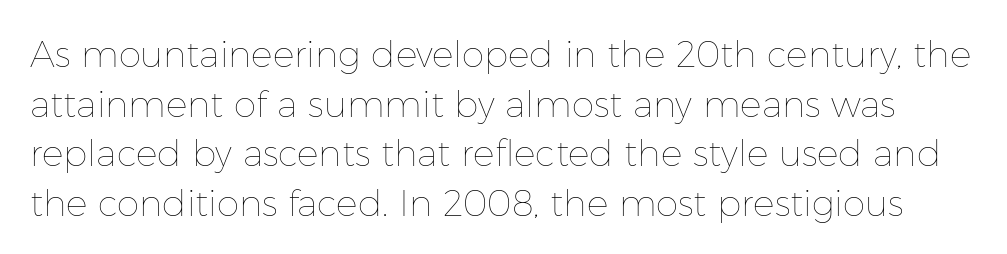
{"italic": "no", "bold": "no", "weight": "thin", "width": "normal", "stroke_contrast": "low", "x_height": "medium", "monospaced": "no", "underline": "no", "line_spacing": "normal", "line_spacing_ratio": 1.38, "letter_spacing": "normal", "letter_spacing_em": 0.0, "glyph_px": 36}
